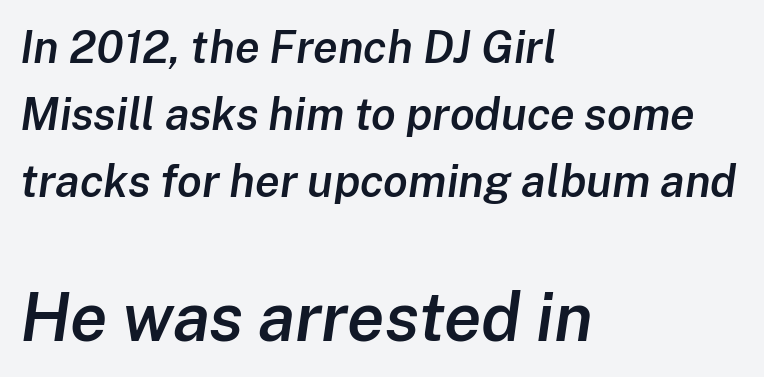
In CSS terms this would be text-align: left. Between these two stacked blocks, the lower one wins on size. The horizontal fit of the characters is conventional and even. Is the type slanted? Yes — the strokes lean at a clear angle. This rendering features lettering with no underline. Look at the stroke-to-counter ratio: somewhat heavy, a semibold.
